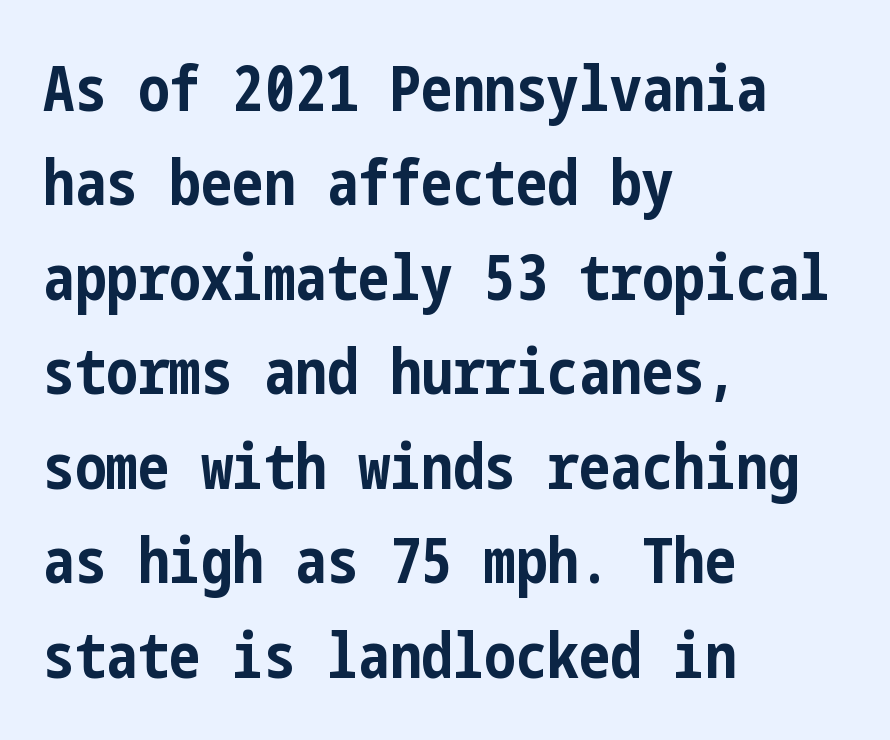
Style check: upright. Check the space under the baseline: it is left empty. A typesetter would call this leading conventional body-copy spacing. Regarding serifs, this sample does without them. Line beginnings align vertically; line endings do not. Chunky letters — that's bold for sure.
